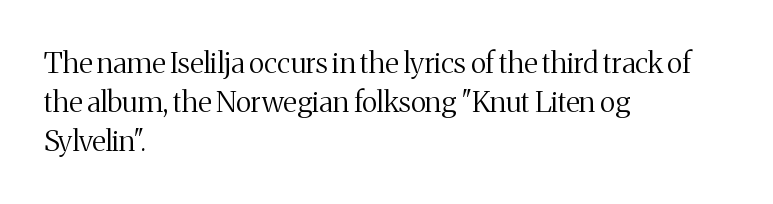
Q: Is the text bold? A: No.
Q: Is the text italic (slanted)? A: No, it is upright.
Q: Is the typeface a serif or a sans-serif typeface? A: Serif.
Q: Is the text underlined? A: No.
Q: How is the paragraph aligned? A: Left-aligned.
Q: Is the spacing between letters normal or unusually wide? A: Normal.
Q: Is the spacing between lines tight, normal or loose? A: Normal.
Q: Width (condensed, normal, or wide)? A: Normal.
Q: Stroke contrast? A: Medium.
Q: x-height? A: Medium.
Q: Monospaced? A: No.
